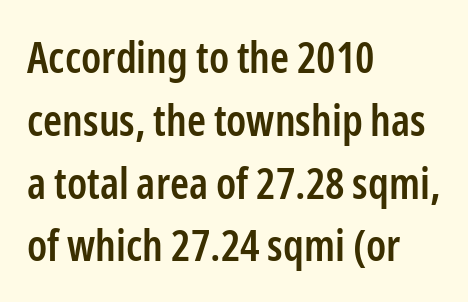
Q: Is the text bold? A: Semi-bold.
Q: Is the text italic (slanted)? A: No, it is upright.
Q: Is the typeface a serif or a sans-serif typeface? A: Sans-serif.
Q: Is the text underlined? A: No.
Q: How is the paragraph aligned? A: Left-aligned.
Q: Is the spacing between letters normal or unusually wide? A: Normal.
Q: Is the spacing between lines tight, normal or loose? A: Normal.
Q: Width (condensed, normal, or wide)? A: Condensed.
Q: Stroke contrast? A: Low.
Q: x-height? A: Medium.
Q: Monospaced? A: No.
